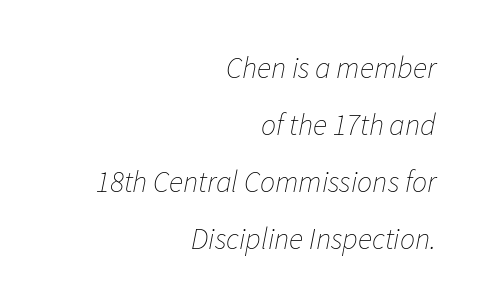
Q: Is the text bold? A: No.
Q: Is the text italic (slanted)? A: Yes, it leans right by about 11 degrees.
Q: Is the text underlined? A: No.
Q: How is the paragraph aligned? A: Right-aligned.
Q: Is the spacing between letters normal or unusually wide? A: Normal.
Q: Is the spacing between lines tight, normal or loose? A: Loose.
Q: Width (condensed, normal, or wide)? A: Normal.
Q: Stroke contrast? A: Low.
Q: x-height? A: Medium.
Q: Monospaced? A: No.
